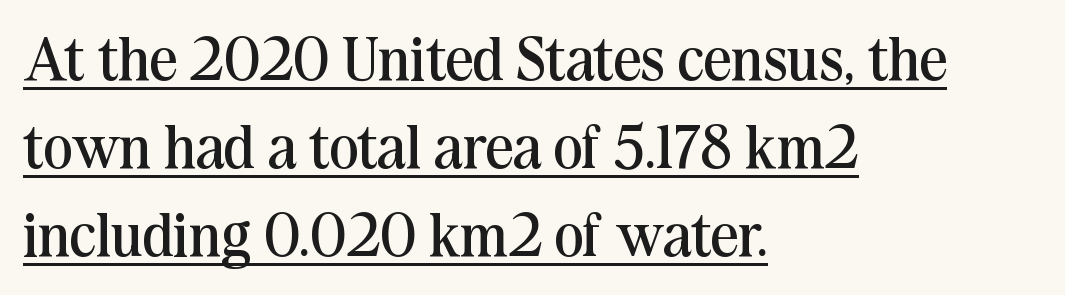
{"serif": "yes", "italic": "no", "bold": "no", "weight": "regular", "width": "normal", "stroke_contrast": "medium", "x_height": "medium", "monospaced": "no", "underline": "yes", "align": "left", "line_spacing": "normal", "line_spacing_ratio": 1.44, "letter_spacing": "normal", "letter_spacing_em": 0.0, "glyph_px": 61}
